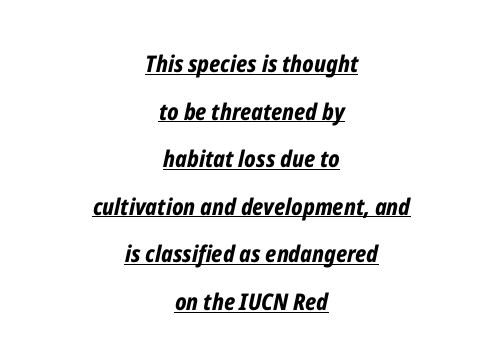
The image shows 23 px bold type, italic (leaning right); set centered, loose line spacing (2.07x), normal letter spacing, underlined.
